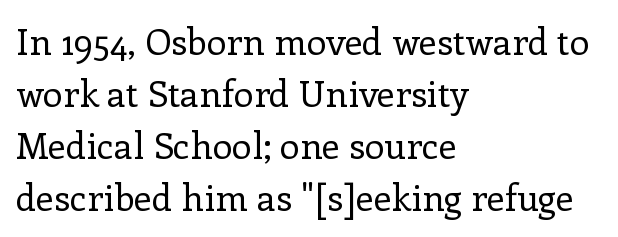
The image shows 36 px regular-weight serif type, upright; set left-aligned, normal line spacing (1.44x), normal letter spacing, not underlined; low stroke contrast and a medium x-height.
